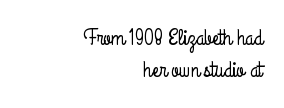
Typeset ragged left — the right edge is the straight one. The line texture is even and compact thanks to regular tracking. This block has exactly the height ordinary leading produces. Nobody drew a line under any word here.
